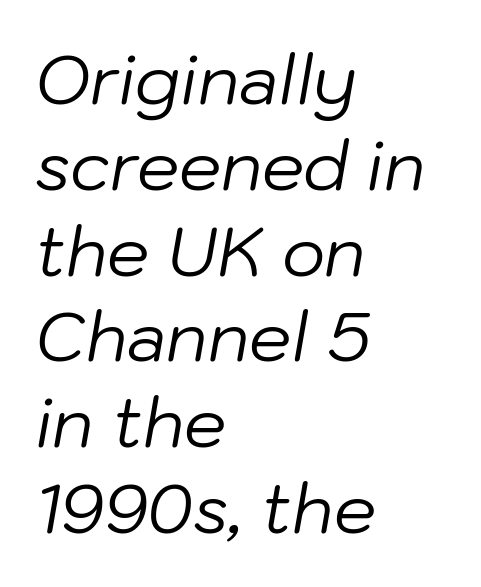
Q: Is the text bold? A: No.
Q: Is the text italic (slanted)? A: Yes, it leans right by about 10 degrees.
Q: Is the text underlined? A: No.
Q: How is the paragraph aligned? A: Left-aligned.
Q: Is the spacing between letters normal or unusually wide? A: Normal.
Q: Is the spacing between lines tight, normal or loose? A: Normal.
Q: Width (condensed, normal, or wide)? A: Normal.
Q: Stroke contrast? A: Low.
Q: x-height? A: Medium.
Q: Monospaced? A: No.
